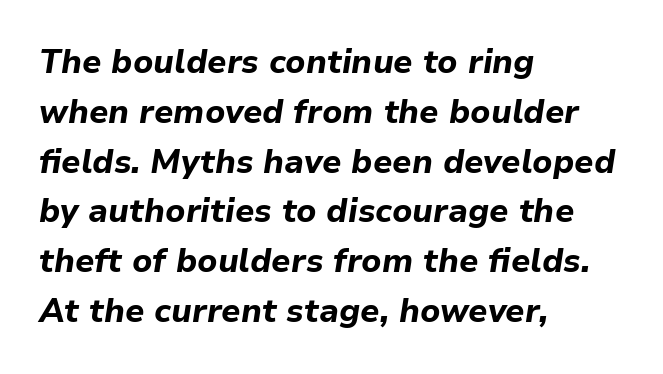
Does the lettering tilt? It does — this is italic. Tracking here is standard; glyphs follow each other at the usual distance. The compositor pushed each line to the left boundary. Pretty heavy lettering here — definitely bold.
